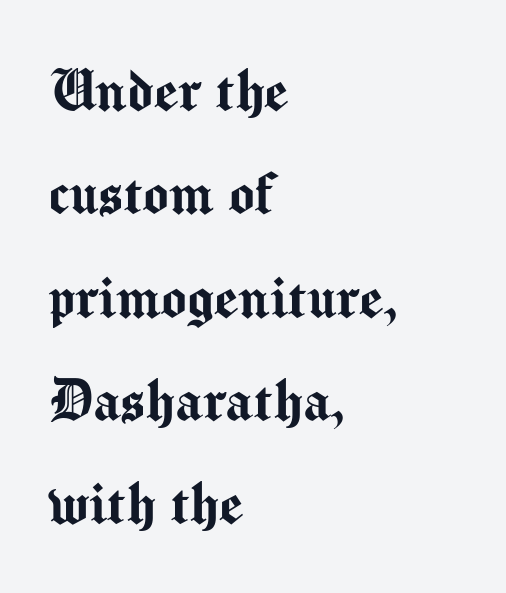
The image shows 68 px sans-serif type, upright; set left-aligned, normal line spacing (1.52x), normal letter spacing, not underlined; medium stroke contrast and a medium x-height.
